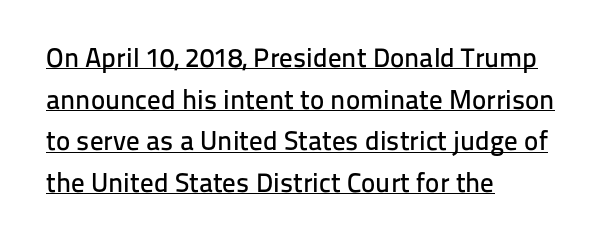
{"italic": "no", "underline": "yes", "align": "left", "line_spacing": "normal", "line_spacing_ratio": 1.54, "letter_spacing": "normal", "letter_spacing_em": 0.0, "glyph_px": 27}
